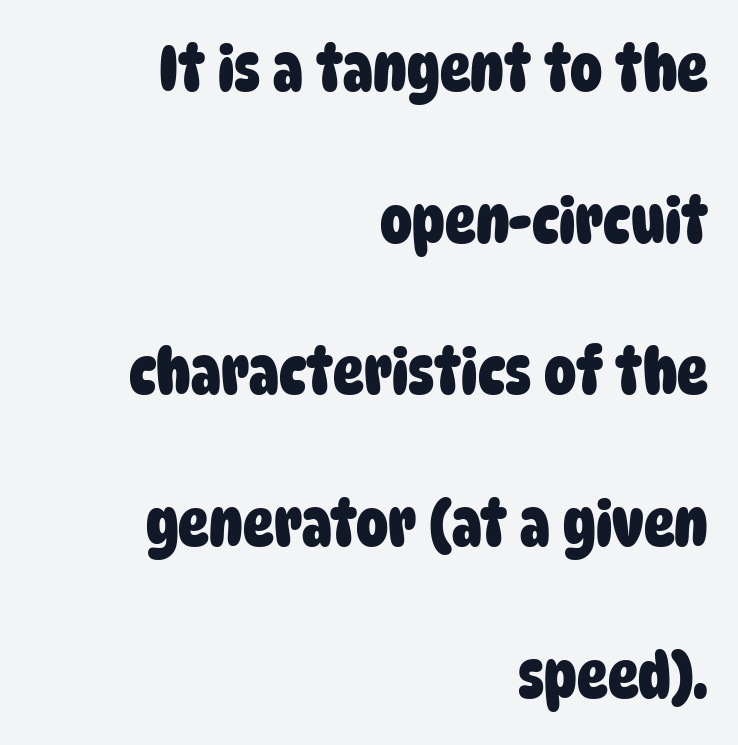
Chunky letters — that's bold for sure. Note the varied advance widths — an 'i' is clearly narrower than an 'm'. What stands out about the letter spacing? Nothing — it is the standard amount. A typesetter would call this leading open, well beyond the default. The string is rendered with underlining switched off. Short and long lines alike share a common ending point at right.
